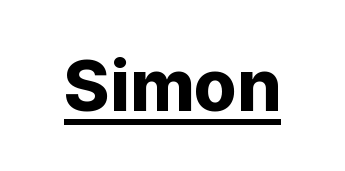
Chunky letters — that's bold for sure. Note the varied advance widths — an 'i' is clearly narrower than an 'm'. Like a heading marked for emphasis, these lines bear an underscore. A sans-serif font was chosen for this passage. Is there any slant? The stems are plumb.
